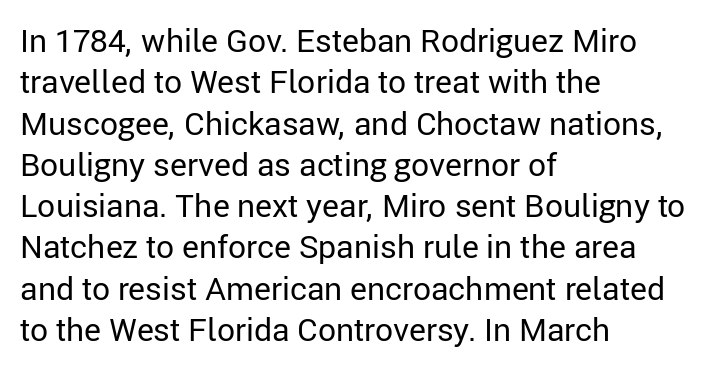
The image shows 32 px regular-weight sans-serif type, upright; set left-aligned, normal line spacing (1.29x), normal letter spacing, not underlined; low stroke contrast and a medium x-height.
